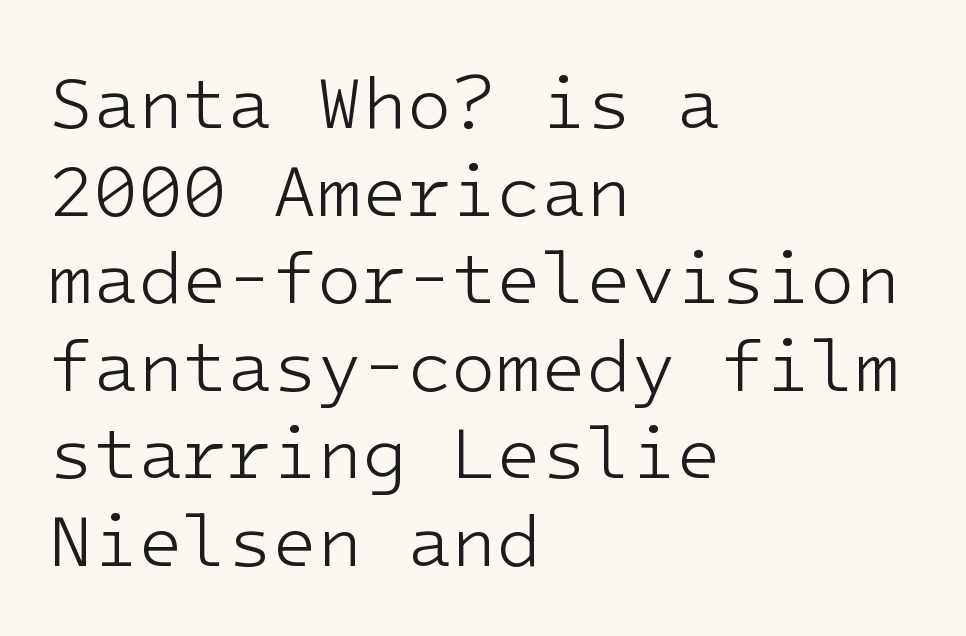
The image shows 73 px light sans-serif type, upright, monospaced; set left-aligned, line spacing 1.2x, normal letter spacing, not underlined; low stroke contrast and a medium x-height.
